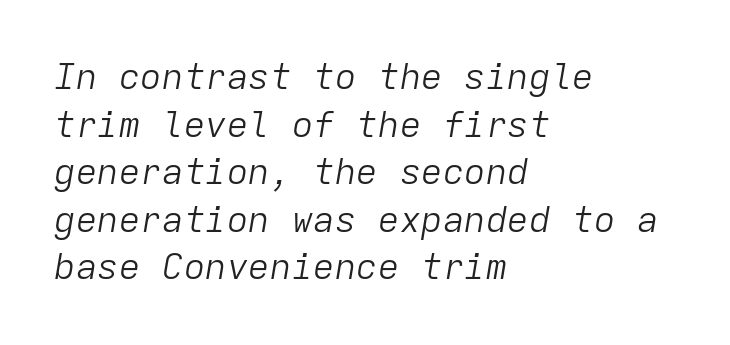
{"italic": "yes", "lean": "right", "slant_degrees": 9, "bold": "no", "weight": "light", "width": "normal", "stroke_contrast": "low", "x_height": "medium", "monospaced": "yes", "underline": "no", "align": "left", "line_spacing": "normal", "line_spacing_ratio": 1.32, "letter_spacing": "normal", "letter_spacing_em": 0.0, "glyph_px": 36}
